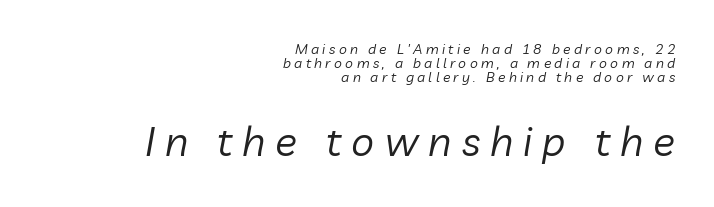
Q: Is the text bold? A: No.
Q: Is the text italic (slanted)? A: Yes, it leans right by about 10 degrees.
Q: Is the text underlined? A: No.
Q: How is the paragraph aligned? A: Right-aligned.
Q: Is the spacing between letters normal or unusually wide? A: Unusually wide.
Q: Is the spacing between lines tight, normal or loose? A: Tight.
Q: Which block of text is set in a larger size, the first (top) or the second (bottom)? A: The second (bottom) one.
Q: Width (condensed, normal, or wide)? A: Normal.
Q: Stroke contrast? A: Low.
Q: x-height? A: Medium.
Q: Monospaced? A: No.
